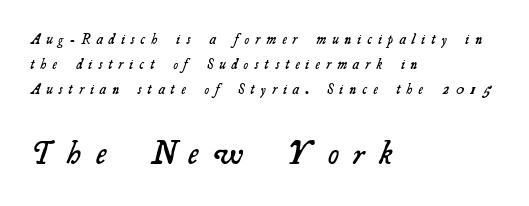
Set as a demibold, roughly 600 on the weight scale. Notice how the passage keeps a crisp vertical edge on the left only. The string is rendered with underlining switched off. The face used here is rendered with a markedly widened letterfit. Note: serifs present on the glyphs.
